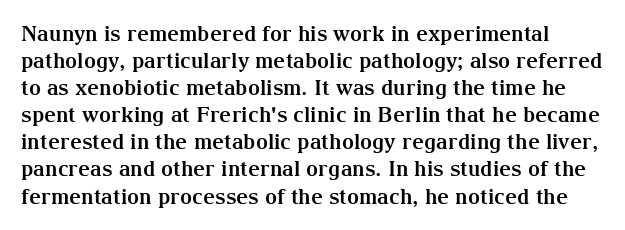
{"italic": "no", "bold": "yes", "underline": "no", "line_spacing": "normal", "line_spacing_ratio": 1.29, "letter_spacing": "normal", "letter_spacing_em": 0.0, "glyph_px": 21}
